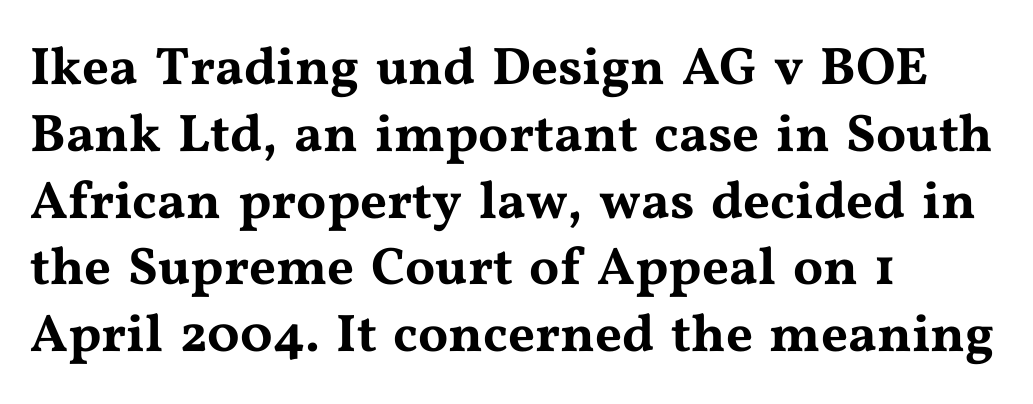
A typesetter would call this proportional, since set widths differ per character. Notice how the stems are strictly vertical — no italics here. Serifs: yes, visible at the terminals of the letterforms. Honestly, the row spacing looks completely unremarkable. In terms of letterspacing, this is plain default setting. Caption: multi-line text, flush left, ragged right.
